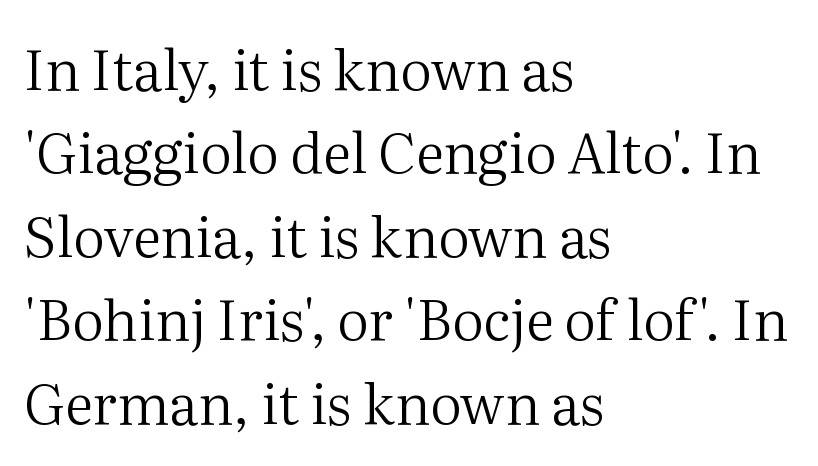
Q: Is the text bold? A: No.
Q: Is the text italic (slanted)? A: No, it is upright.
Q: Is the typeface a serif or a sans-serif typeface? A: Serif.
Q: Is the text underlined? A: No.
Q: How is the paragraph aligned? A: Left-aligned.
Q: Is the spacing between letters normal or unusually wide? A: Normal.
Q: Is the spacing between lines tight, normal or loose? A: Normal.
Q: Width (condensed, normal, or wide)? A: Normal.
Q: Stroke contrast? A: Medium.
Q: x-height? A: Medium.
Q: Monospaced? A: No.
